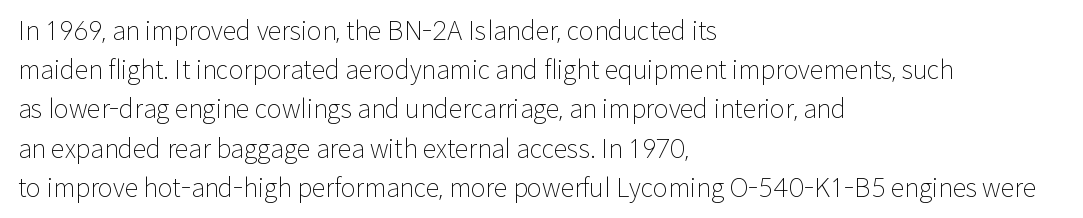
{"italic": "no", "bold": "no", "underline": "no", "align": "left", "line_spacing": "normal", "line_spacing_ratio": 1.57, "letter_spacing": "normal", "letter_spacing_em": 0.0, "glyph_px": 25}
